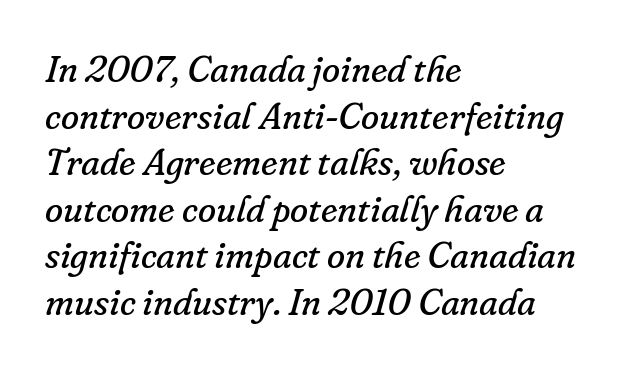
{"serif": "yes", "italic": "yes", "lean": "right", "slant_degrees": 16, "bold": "no", "weight": "regular", "width": "normal", "stroke_contrast": "low", "x_height": "small", "monospaced": "no", "underline": "no", "align": "left", "line_spacing": "normal", "line_spacing_ratio": 1.26, "letter_spacing": "normal", "letter_spacing_em": 0.0, "glyph_px": 37}
